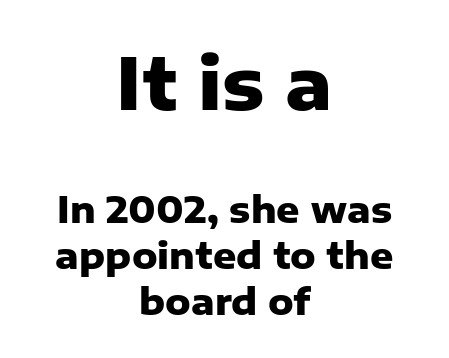
Q: Is the text bold? A: Yes.
Q: Is the text italic (slanted)? A: No, it is upright.
Q: Is the typeface a serif or a sans-serif typeface? A: Sans-serif.
Q: Is the text underlined? A: No.
Q: How is the paragraph aligned? A: Centered.
Q: Is the spacing between letters normal or unusually wide? A: Normal.
Q: Is the spacing between lines tight, normal or loose? A: Normal.
Q: Which block of text is set in a larger size, the first (top) or the second (bottom)? A: The first (top) one.
Q: Width (condensed, normal, or wide)? A: Normal.
Q: Stroke contrast? A: Low.
Q: x-height? A: Medium.
Q: Monospaced? A: No.
